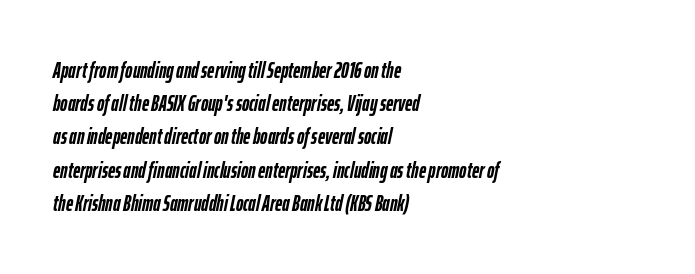
{"italic": "yes", "lean": "right", "slant_degrees": 12, "bold": "yes", "underline": "no", "align": "left", "line_spacing": "normal", "line_spacing_ratio": 1.51, "letter_spacing": "normal", "letter_spacing_em": 0.0, "glyph_px": 22}
